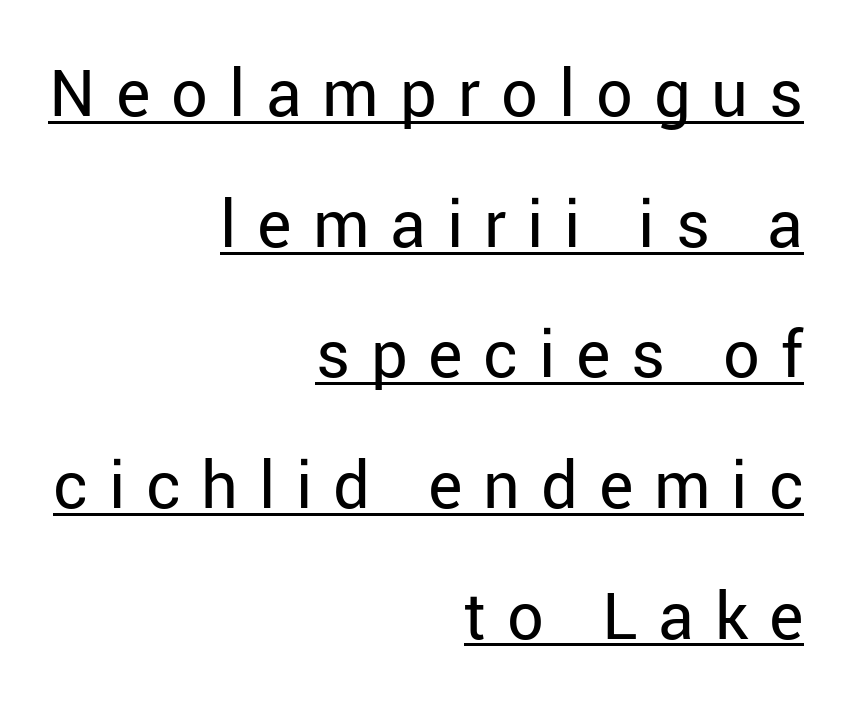
{"serif": "no", "italic": "no", "bold": "no", "weight": "regular", "width": "normal", "stroke_contrast": "low", "x_height": "medium", "monospaced": "no", "underline": "yes", "align": "right", "line_spacing": "loose", "line_spacing_ratio": 2.01, "letter_spacing": "wide", "letter_spacing_em": 0.32, "glyph_px": 65}
